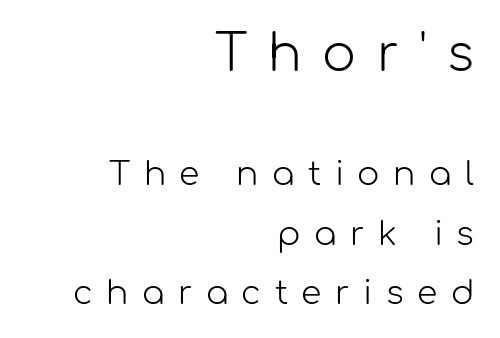
The image shows 50 px light sans-serif type, upright; set right-aligned, line spacing 1.79x, unusually wide letter spacing (+0.41 em), not underlined; the first (top) block is 1.52x larger; low stroke contrast and a medium x-height.
